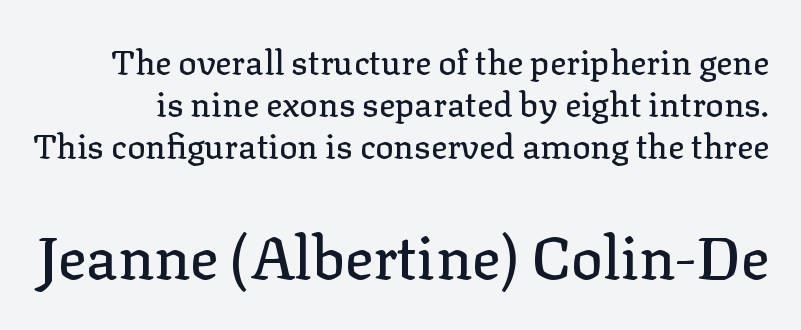
Type without underlining. Posture: vertical. Serifs: yes, visible at the terminals of the letterforms. The rendering keeps characters at their native spacing. The rendering uses natural spacing where letterforms have individual widths.
